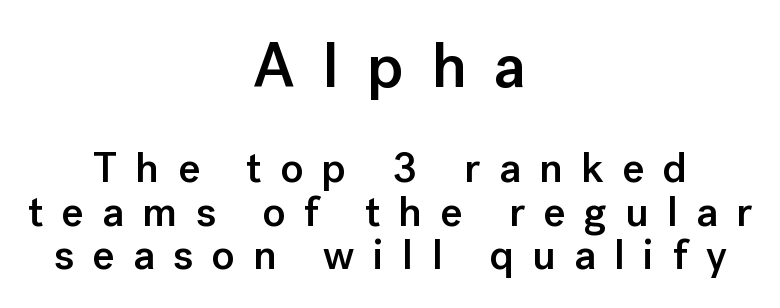
{"serif": "no", "italic": "no", "bold": "semi", "weight": "semibold", "width": "normal", "stroke_contrast": "low", "x_height": "medium", "monospaced": "no", "underline": "no", "align": "center", "line_spacing": "tight", "line_spacing_ratio": 1.03, "letter_spacing": "wide", "letter_spacing_em": 0.44, "larger_block": "first", "size_ratio": 1.5, "glyph_px": 63}
